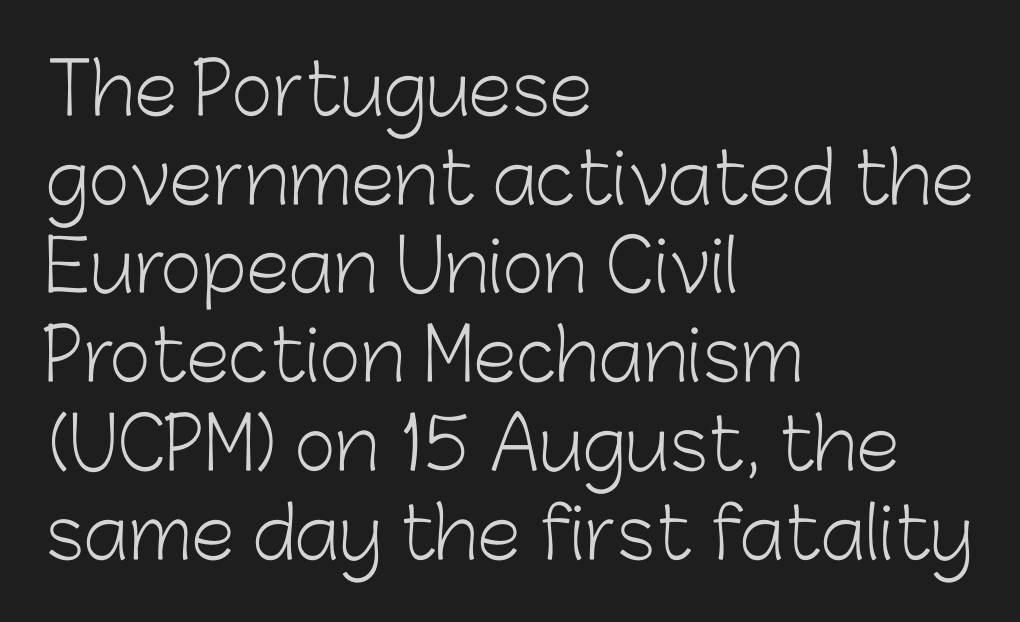
The image shows 71 px light sans-serif type, upright; set left-aligned, normal line spacing (1.25x), normal letter spacing, not underlined; low stroke contrast and a medium x-height.
